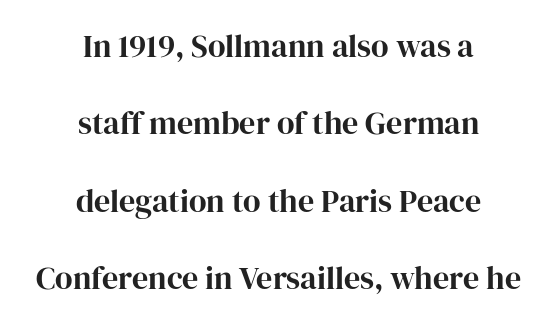
{"serif": "yes", "italic": "no", "width": "normal", "stroke_contrast": "high", "x_height": "medium", "monospaced": "no", "underline": "no", "align": "center", "line_spacing": "loose", "line_spacing_ratio": 2.42, "letter_spacing": "normal", "letter_spacing_em": 0.0, "glyph_px": 32}
